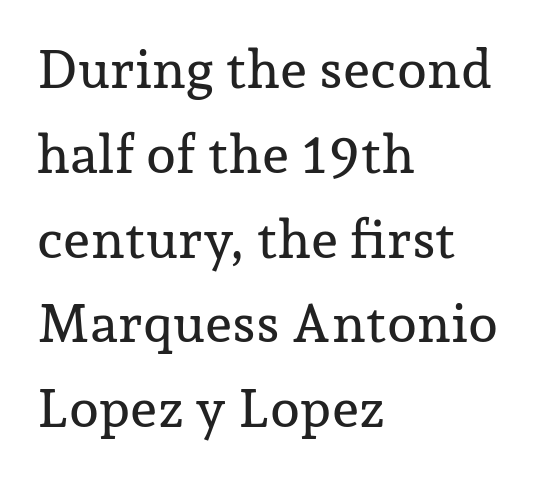
In CSS terms this would be text-align: left. Beneath every word, the page is bare. In terms of leading, this rendering sits right in the middle. Ascenders rise straight up at ninety degrees.
